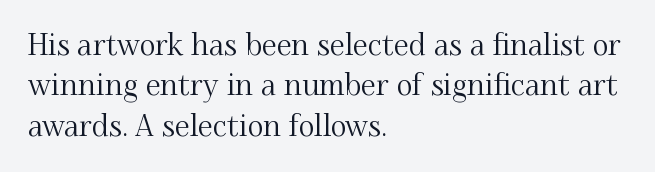
Q: Is the text italic (slanted)? A: No, it is upright.
Q: Is the typeface a serif or a sans-serif typeface? A: Serif.
Q: Is the text underlined? A: No.
Q: How is the paragraph aligned? A: Left-aligned.
Q: Is the spacing between letters normal or unusually wide? A: Normal.
Q: Is the spacing between lines tight, normal or loose? A: Normal.
Q: Width (condensed, normal, or wide)? A: Normal.
Q: Stroke contrast? A: Medium.
Q: x-height? A: Small.
Q: Monospaced? A: No.
